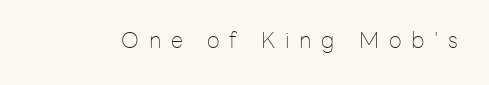
Caption: face not bold, strokes unweighted. Every character sits straight up, as roman type does. Letter spacing: wide. Nobody drew a line under any word here.
